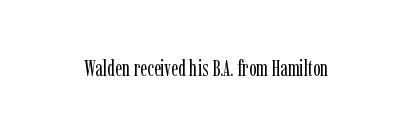
The space directly below the letters is spotless. Quick note: not italic, upright. The line texture is even and compact thanks to regular tracking. These glyphs show unthickened strokes, regular width or finer.
